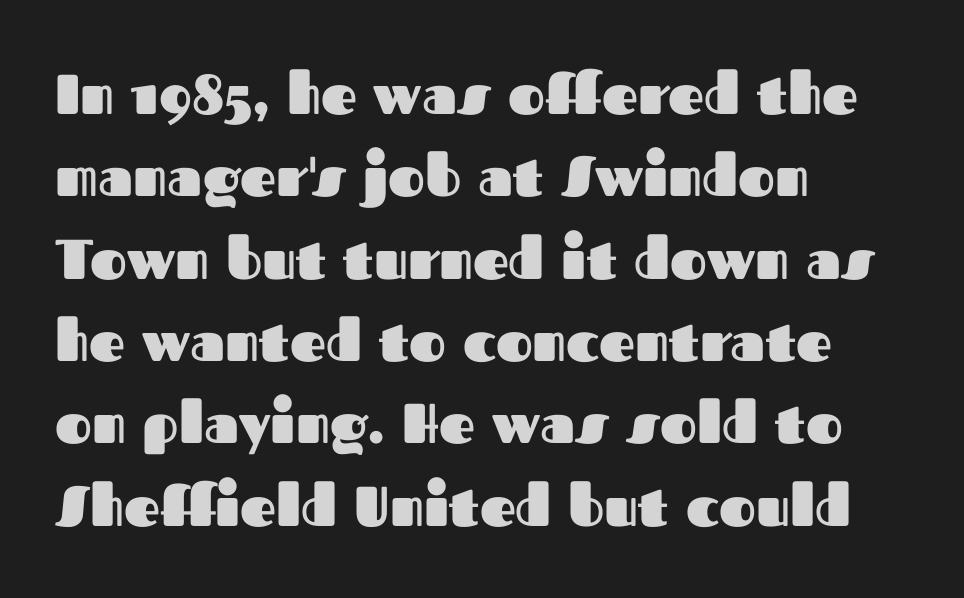
Nothing unusual about the tracking: characters are spaced as the font intends. This block has exactly the height ordinary leading produces. Upright lettering throughout. The passage shown is not underscored anywhere.
